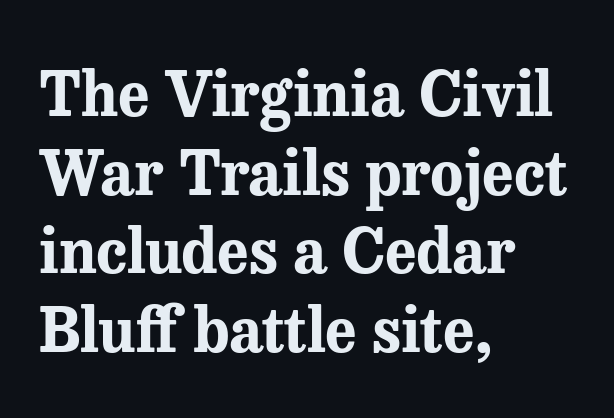
Serifs: yes, visible at the terminals of the letterforms. The passage is arranged the way most books set body copy — flush left. Notice how thick the strokes are: this is what a full bold looks like. Character widths vary here, with narrow letters taking less room than wide ones.
